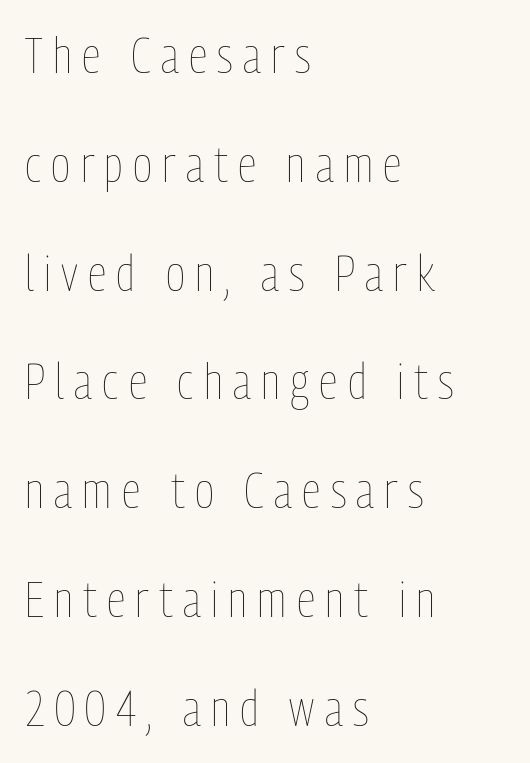
The image shows 49 px thin, condensed type, upright; set left-aligned, loose line spacing (2.22x), unusually wide letter spacing (+0.21 em), not underlined; low stroke contrast and a medium x-height.
